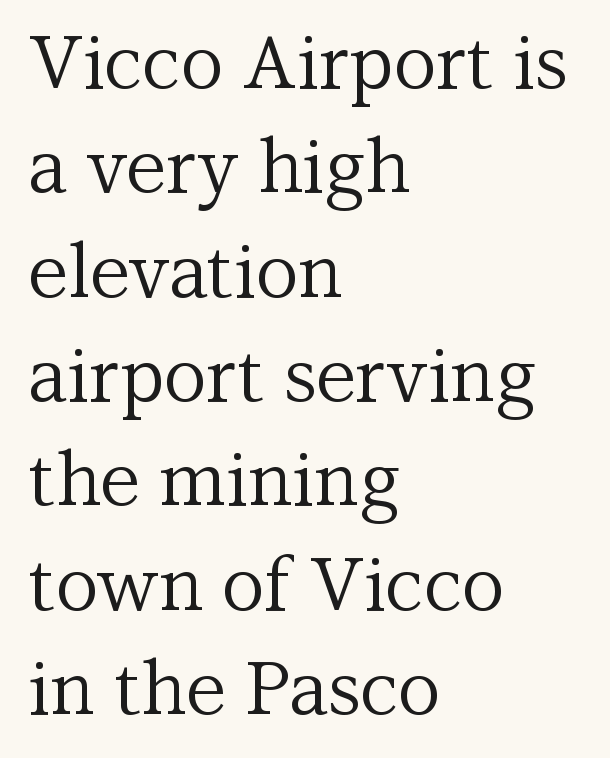
The image shows 74 px regular-weight serif type, upright; set left-aligned, normal line spacing (1.41x), normal letter spacing, not underlined; medium stroke contrast and a medium x-height.
